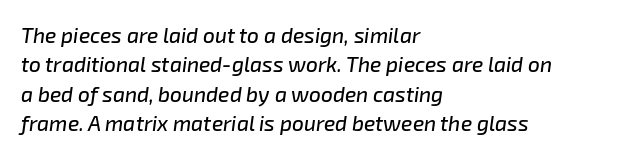
The image shows 21 px text type, italic (leaning right); set left-aligned, normal line spacing (1.4x), normal letter spacing, not underlined.
